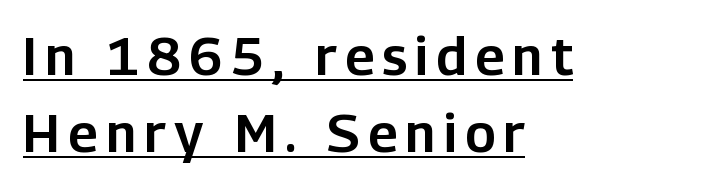
The image shows 53 px sans-serif type, upright; set left-aligned, normal line spacing (1.45x), underlined; low stroke contrast and a medium x-height.
